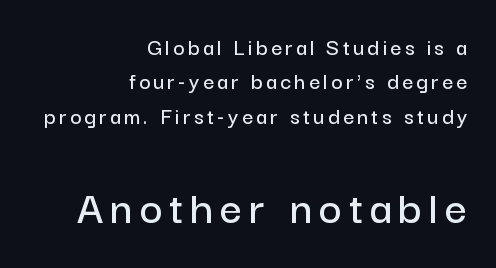
The image shows 49 px sans-serif type, upright; set right-aligned, normal line spacing (1.43x), not underlined; the second (bottom) block is 2.04x larger; low stroke contrast and a medium x-height.
